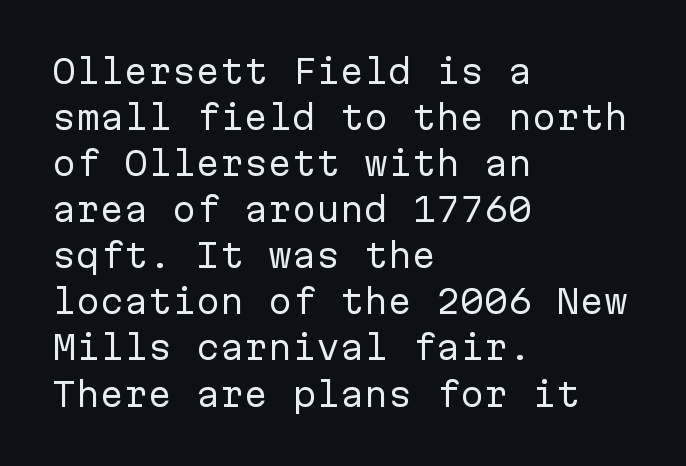
The image shows 32 px regular-weight sans-serif type, upright, monospaced; set left-aligned, normal line spacing (1.44x), normal letter spacing, not underlined; low stroke contrast and a medium x-height.
